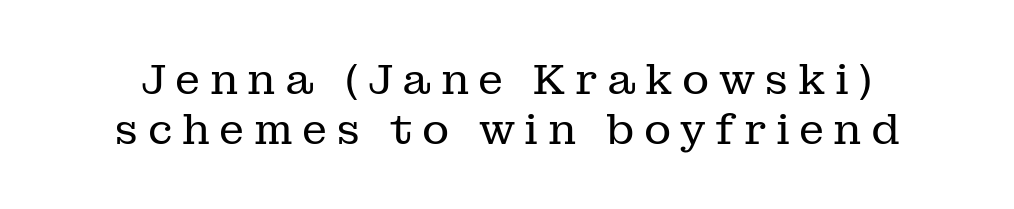
Examine the stroke ends and you'll spot serifs. These lines are rendered in a variable-pitch font. Compared with a typical body face, this is equally light or lighter still. The letters are spread apart with noticeably loose tracking.
